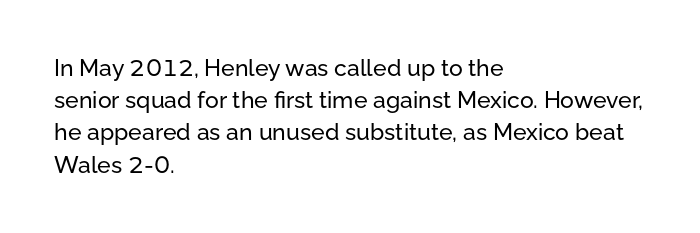
{"italic": "no", "underline": "no", "align": "left", "line_spacing": "normal", "line_spacing_ratio": 1.4, "letter_spacing": "normal", "letter_spacing_em": 0.0, "glyph_px": 23}
